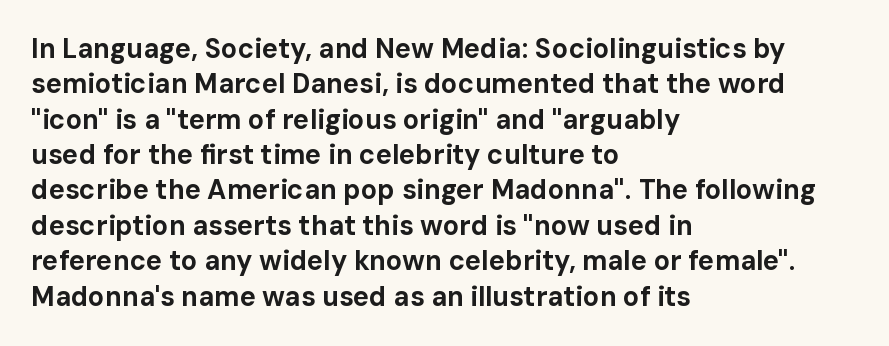
The image shows 27 px bold type, upright; set left-aligned, normal line spacing (1.31x), normal letter spacing, not underlined.
